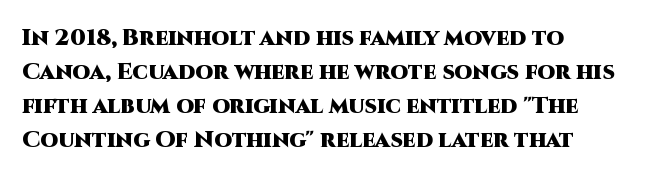
{"italic": "no", "bold": "yes", "underline": "no", "align": "left", "line_spacing": "normal", "line_spacing_ratio": 1.48, "letter_spacing": "normal", "letter_spacing_em": 0.0, "glyph_px": 23}
